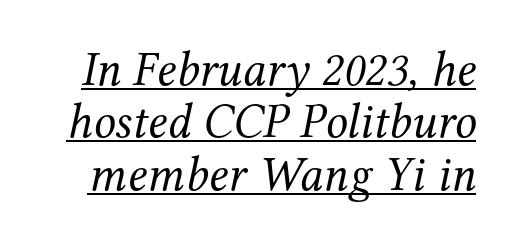
The rendering uses natural spacing where letterforms have individual widths. Students, note that the glyphs here touch the page at normal intervals. Counters stay open thanks to moderate or lighter strokes. This block would grow much taller if given ordinary leading; it's compressed now. The passage shown is typeset with a serif family.
